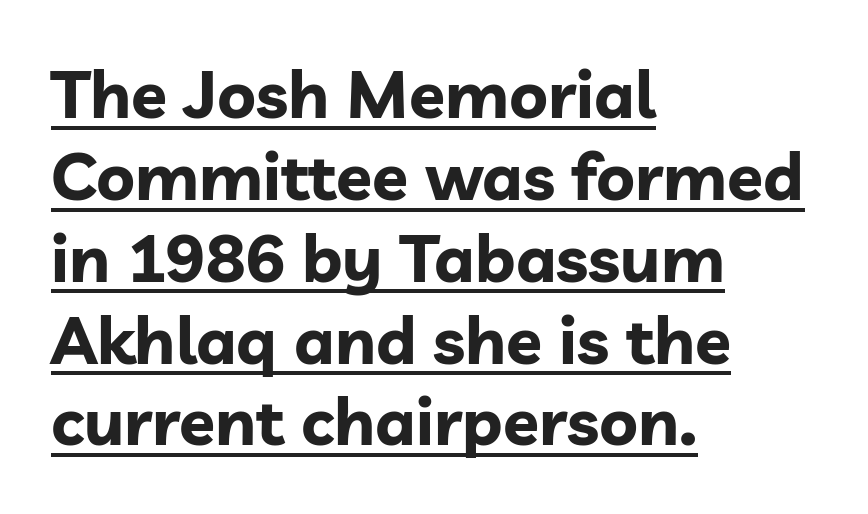
Honestly, the letter spacing is just normal — you wouldn't notice it. Caption: bold face, heavy strokes. The rendering uses natural spacing where letterforms have individual widths. The face used here appears with an underline applied. Does the lettering tilt? It doesn't — this is upright. The characters display no serif detailing; their extremities are plain.
